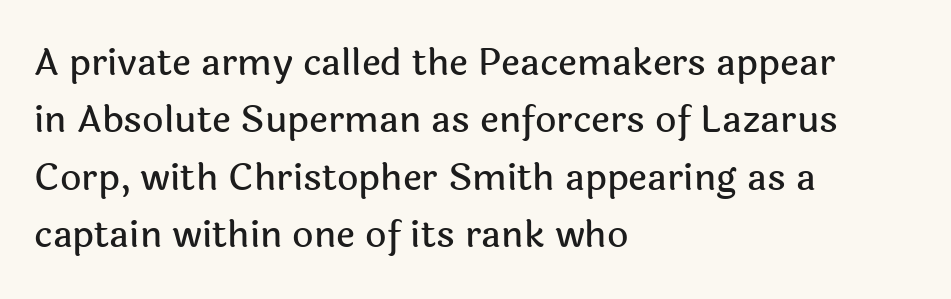
A typesetter would call this proportional, since set widths differ per character. Does the copy run flush right? No — it runs flush left. The letters stand straight up with perfectly vertical stems. Are there feet on the stems? There aren't — it's a sans. Summary of vertical rhythm: regular, with standard interline spacing. Compared with typical body copy, the letter spacing here is the same.
